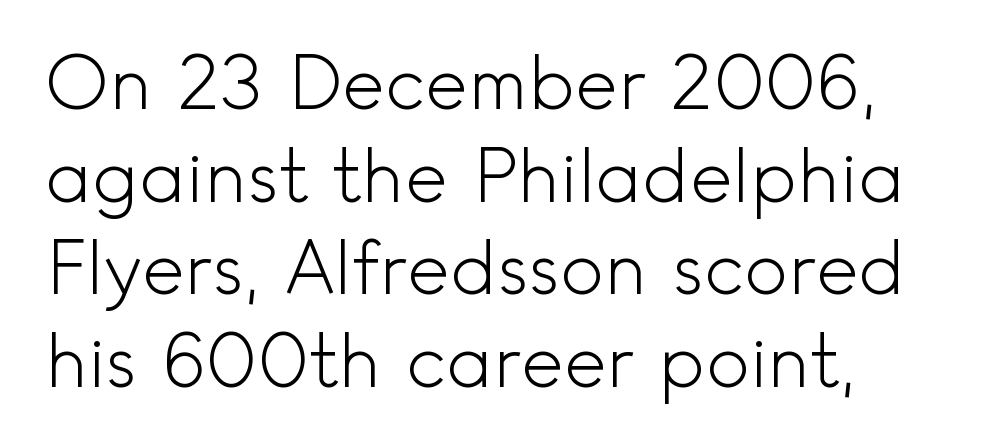
The image shows 73 px light sans-serif type, upright; set left-aligned, normal line spacing (1.27x), normal letter spacing, not underlined; a small x-height.
